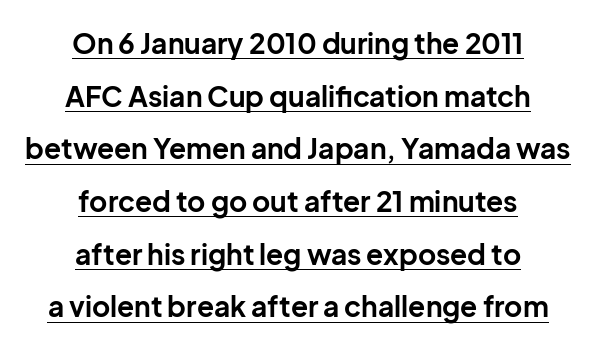
Q: Is the text bold? A: Yes.
Q: Is the text italic (slanted)? A: No, it is upright.
Q: Is the typeface a serif or a sans-serif typeface? A: Sans-serif.
Q: Is the text underlined? A: Yes.
Q: How is the paragraph aligned? A: Centered.
Q: Is the spacing between letters normal or unusually wide? A: Normal.
Q: Width (condensed, normal, or wide)? A: Normal.
Q: Stroke contrast? A: Low.
Q: x-height? A: Medium.
Q: Monospaced? A: No.
